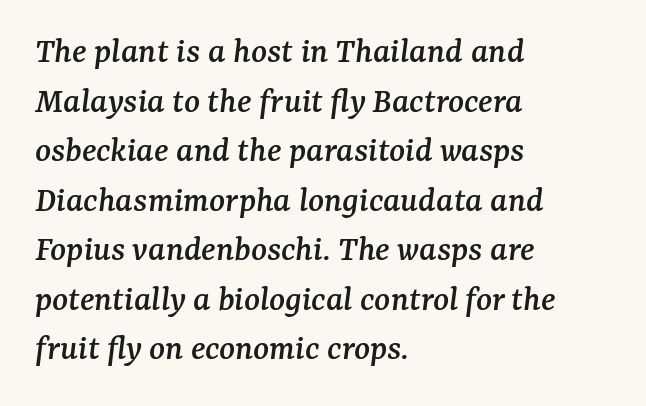
The image shows 37 px serif type, italic (leaning right); set left-aligned, normal line spacing (1.34x), normal letter spacing, not underlined; medium stroke contrast and a medium x-height.
